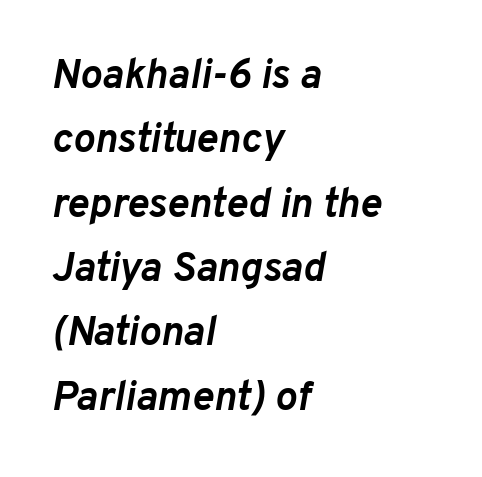
{"italic": "yes", "lean": "right", "slant_degrees": 10, "bold": "yes", "weight": "semibold", "width": "normal", "stroke_contrast": "low", "x_height": "medium", "monospaced": "no", "underline": "no", "align": "left", "line_spacing": "normal", "line_spacing_ratio": 1.57, "letter_spacing": "normal", "letter_spacing_em": 0.0, "glyph_px": 41}
